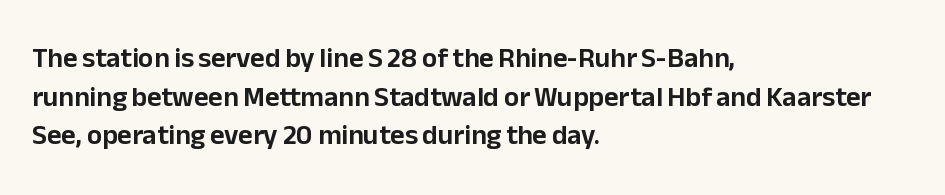
{"serif": "no", "italic": "no", "width": "normal", "stroke_contrast": "low", "x_height": "medium", "monospaced": "no", "underline": "no", "align": "left", "line_spacing": "normal", "line_spacing_ratio": 1.38, "letter_spacing": "normal", "letter_spacing_em": 0.0, "glyph_px": 28}
